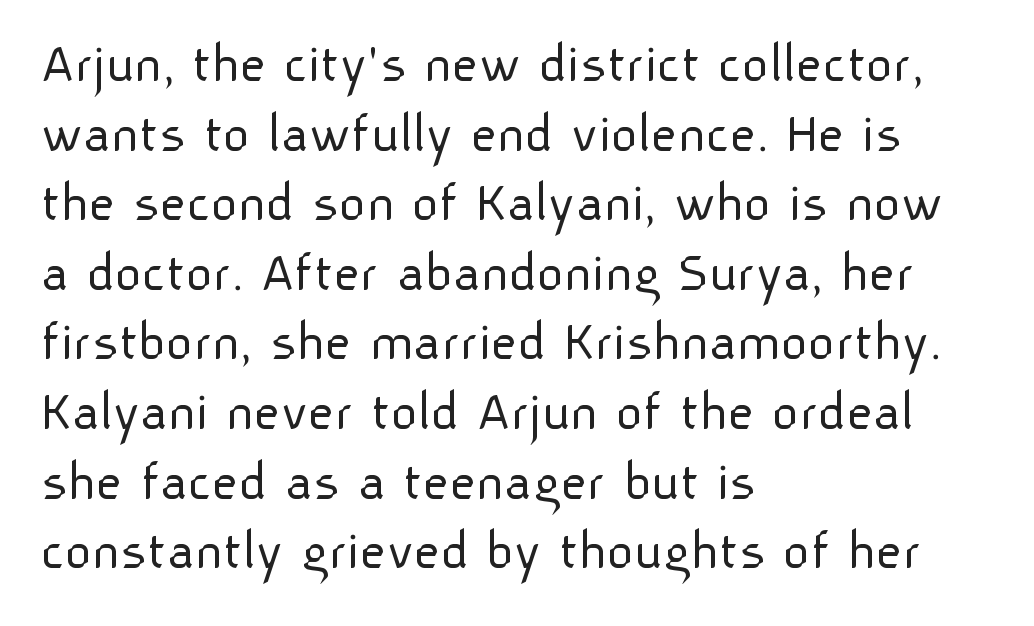
The image shows 58 px light sans-serif type, upright; set left-aligned, line spacing 1.2x, normal letter spacing, not underlined; low stroke contrast and a medium x-height.
